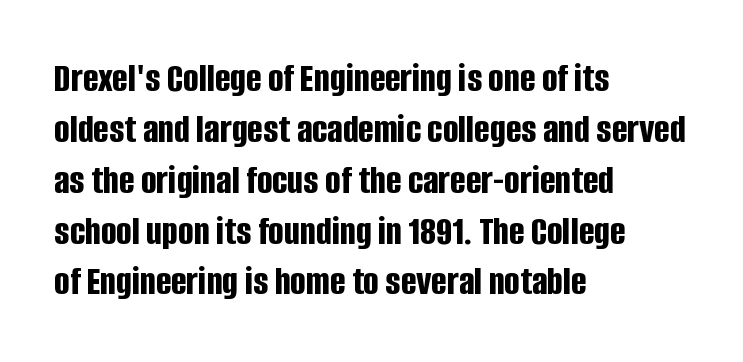
{"serif": "no", "italic": "no", "bold": "yes", "weight": "bold", "width": "condensed", "stroke_contrast": "low", "x_height": "large", "monospaced": "no", "underline": "no", "align": "left", "line_spacing_ratio": 1.24, "letter_spacing": "normal", "letter_spacing_em": 0.0, "glyph_px": 41}
